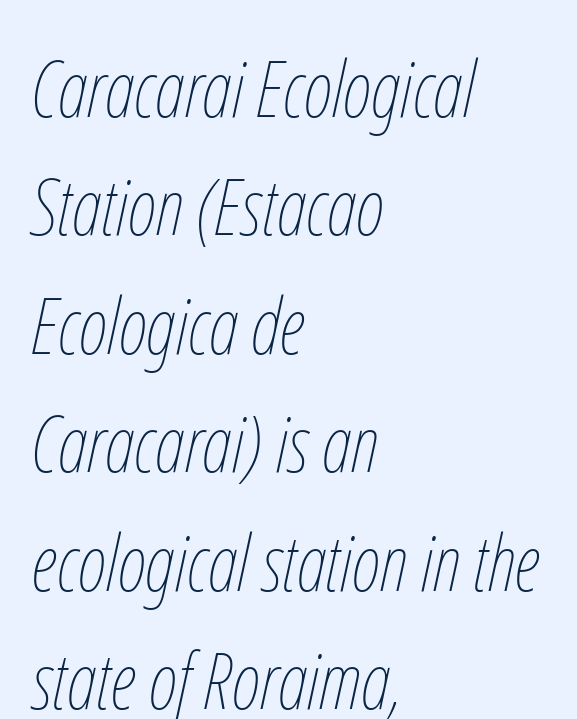
Note the varied advance widths — an 'i' is clearly narrower than an 'm'. Has an underline been added? It has not. These glyphs show unthickened strokes, regular width or finer. Is the type slanted? Yes — the strokes lean at a clear angle. Alignment: flush left. These lines sit exactly where default settings would place them.
